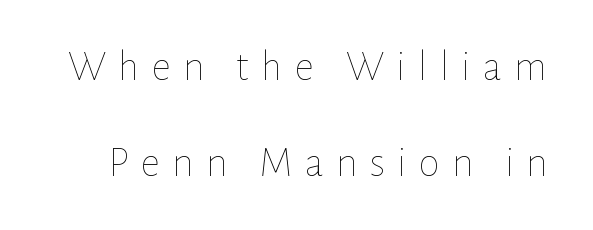
The image shows 43 px thin type, upright; set loose line spacing (2.23x), unusually wide letter spacing (+0.28 em), not underlined; low stroke contrast and a medium x-height.
